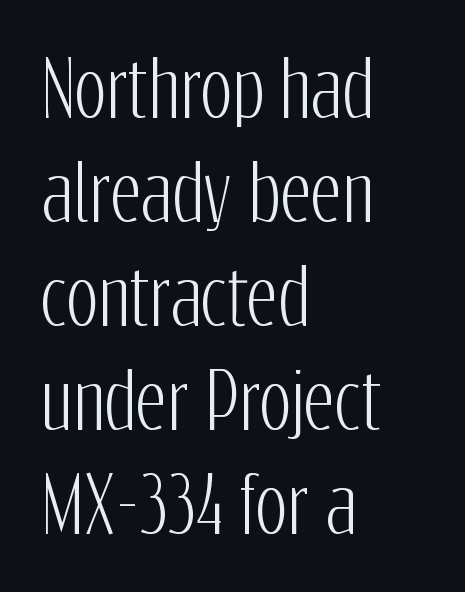
The image shows 76 px condensed sans-serif type, upright; set left-aligned, normal line spacing (1.37x), normal letter spacing, not underlined; low stroke contrast and a medium x-height.
